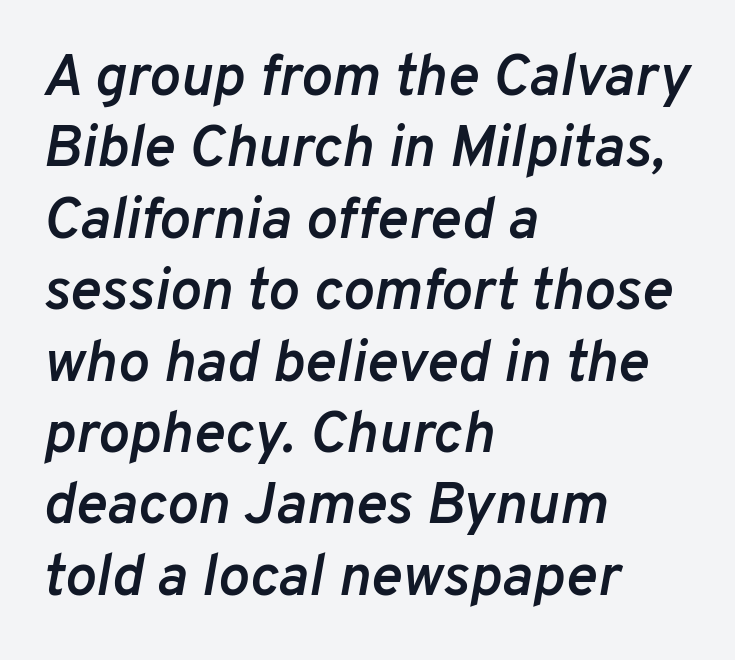
{"italic": "yes", "lean": "right", "slant_degrees": 10, "bold": "semi", "weight": "semibold", "width": "normal", "stroke_contrast": "low", "x_height": "medium", "monospaced": "no", "underline": "no", "align": "left", "line_spacing_ratio": 1.21, "letter_spacing": "normal", "letter_spacing_em": 0.0, "glyph_px": 59}
